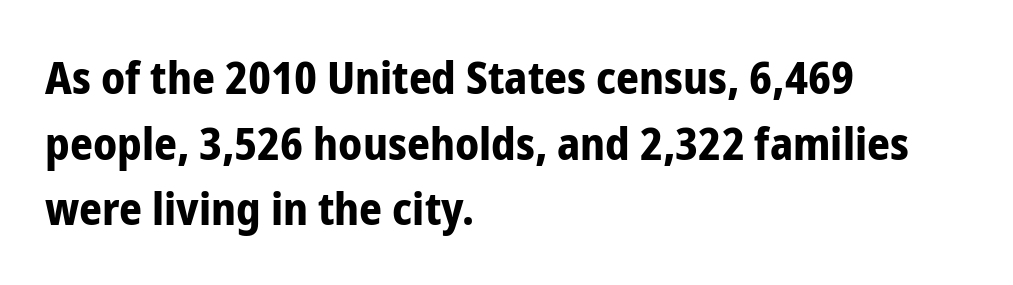
Serifs: no, the terminals of the letterforms are clean. The specimen omits any rule beneath the text block's lines. The typesetting leans heavy: a genuine bold. Is there any slant? The stems are plumb. The type is set solid horizontally, with unmodified tracking. A typesetter would call this proportional, since set widths differ per character.
